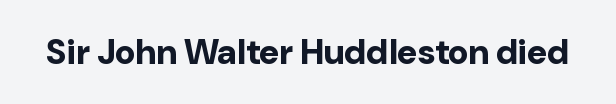
{"serif": "no", "italic": "no", "bold": "yes", "weight": "bold", "width": "normal", "stroke_contrast": "low", "x_height": "medium", "monospaced": "no", "underline": "no", "letter_spacing": "normal", "letter_spacing_em": 0.0, "glyph_px": 35}
